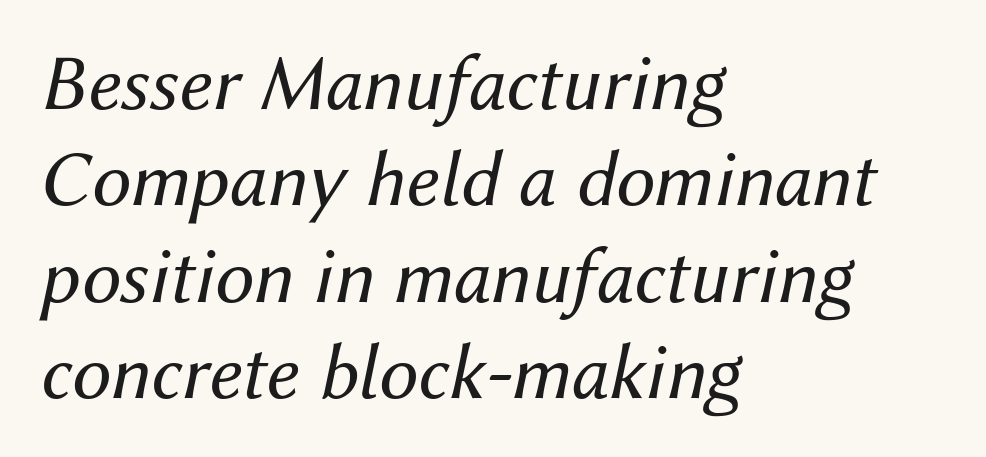
The image shows 79 px regular-weight type, italic (leaning right); set left-aligned, line spacing 1.22x, normal letter spacing, not underlined; medium stroke contrast and a medium x-height.
